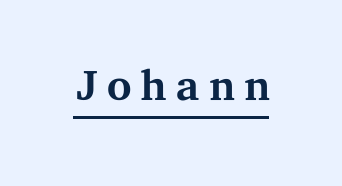
{"serif": "yes", "italic": "no", "bold": "no", "weight": "regular", "width": "wide", "stroke_contrast": "medium", "x_height": "medium", "monospaced": "no", "underline": "yes", "glyph_px": 64}
